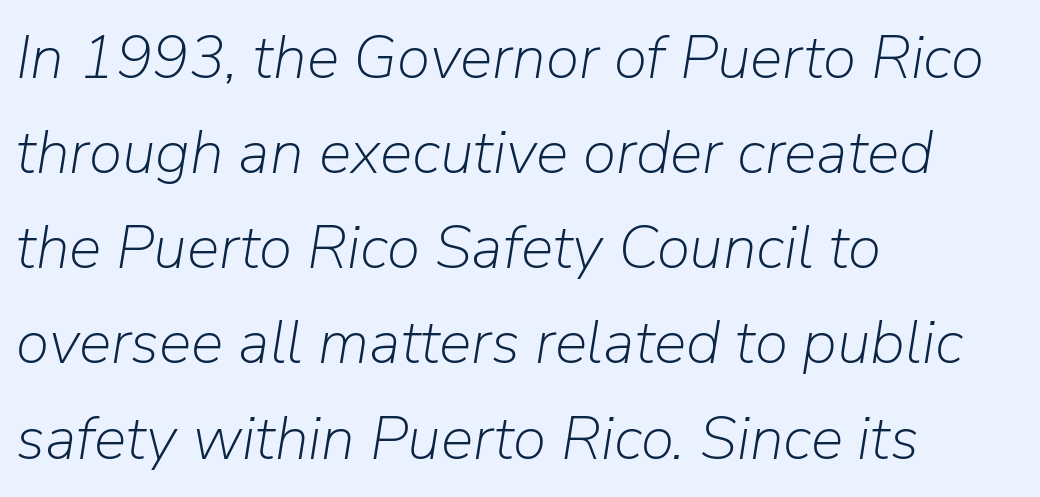
Q: Is the text bold? A: No.
Q: Is the text italic (slanted)? A: Yes, it leans right by about 9 degrees.
Q: Is the text underlined? A: No.
Q: How is the paragraph aligned? A: Left-aligned.
Q: Is the spacing between letters normal or unusually wide? A: Normal.
Q: Is the spacing between lines tight, normal or loose? A: Normal.
Q: Width (condensed, normal, or wide)? A: Normal.
Q: Stroke contrast? A: Low.
Q: x-height? A: Medium.
Q: Monospaced? A: No.
